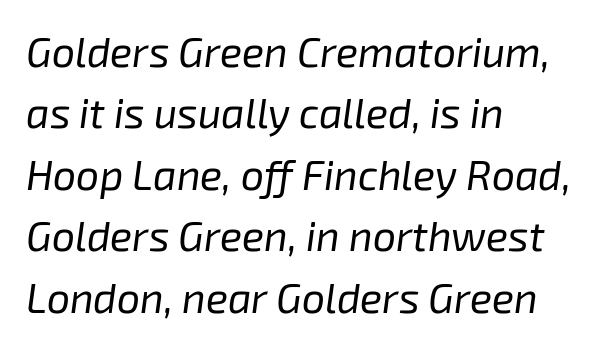
The image shows 41 px regular-weight type, italic (leaning right); set left-aligned, normal line spacing (1.5x), normal letter spacing, not underlined; low stroke contrast and a medium x-height.
